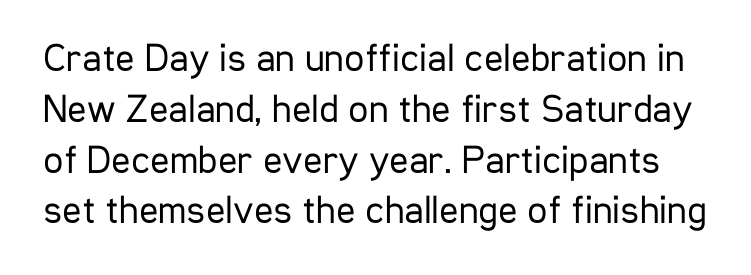
Q: Is the text bold? A: No.
Q: Is the text italic (slanted)? A: No, it is upright.
Q: Is the typeface a serif or a sans-serif typeface? A: Sans-serif.
Q: Is the text underlined? A: No.
Q: Is the spacing between letters normal or unusually wide? A: Normal.
Q: Is the spacing between lines tight, normal or loose? A: Normal.
Q: Width (condensed, normal, or wide)? A: Condensed.
Q: Stroke contrast? A: Low.
Q: x-height? A: Medium.
Q: Monospaced? A: No.
